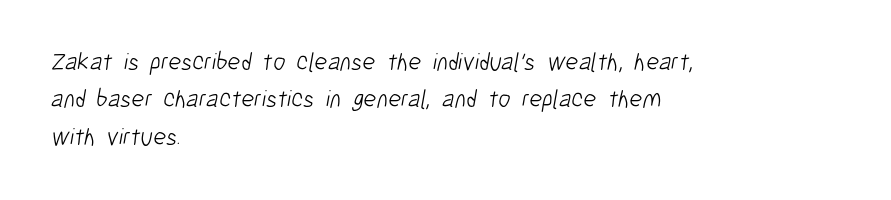
Tracking value appears to be zero — textbook default spacing. The paragraph shown leans on its left margin. Bare-footed words on every line. Notice how descenders clear the ascenders below comfortably — that's standard leading. The strokes carry an ordinary text weight at most.
